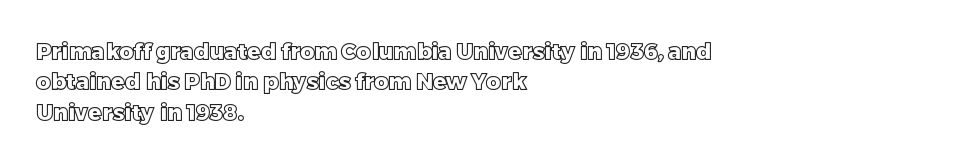
Descenders are the only things crossing below the line. The paragraph has a hard left edge and a soft right edge. Nothing unusual about the tracking: characters are spaced as the font intends. Vertically, the passage feels balanced, rows spaced as you'd expect. If you drew a line through each stem, it would be perfectly vertical.
